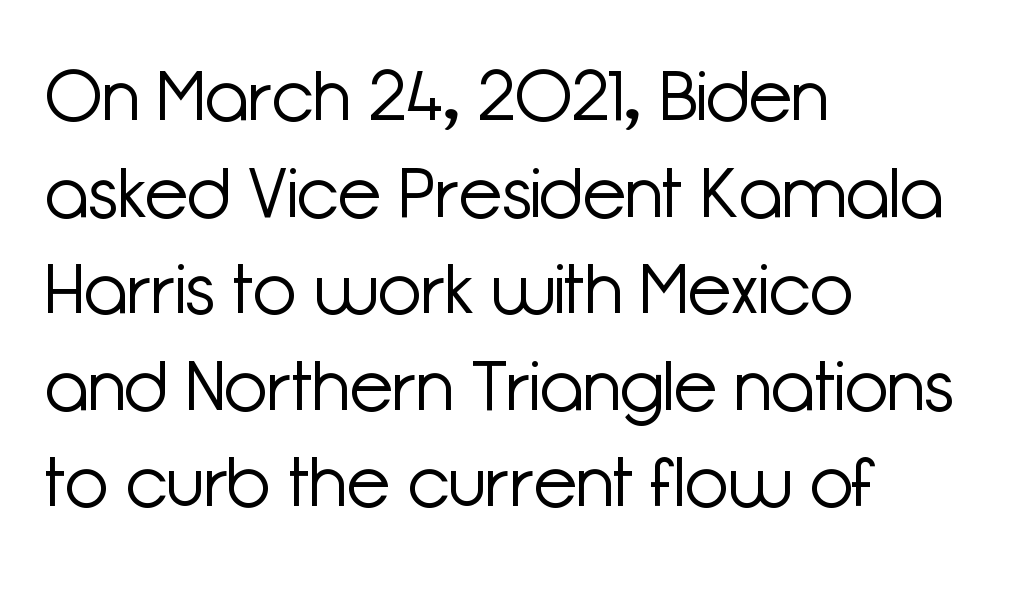
{"serif": "no", "italic": "no", "bold": "no", "weight": "light", "width": "normal", "stroke_contrast": "low", "x_height": "medium", "monospaced": "no", "underline": "no", "align": "left", "line_spacing": "normal", "line_spacing_ratio": 1.36, "letter_spacing": "normal", "letter_spacing_em": 0.0, "glyph_px": 71}
